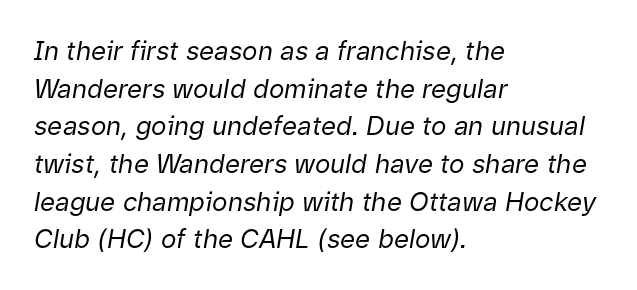
Teacher's note: observe the even left margin — that is flush-left alignment. Unmarked baselines from the first word to the last. Evenly set lines give the paragraph a standard silhouette. The weight tops out at a normal text grade.
